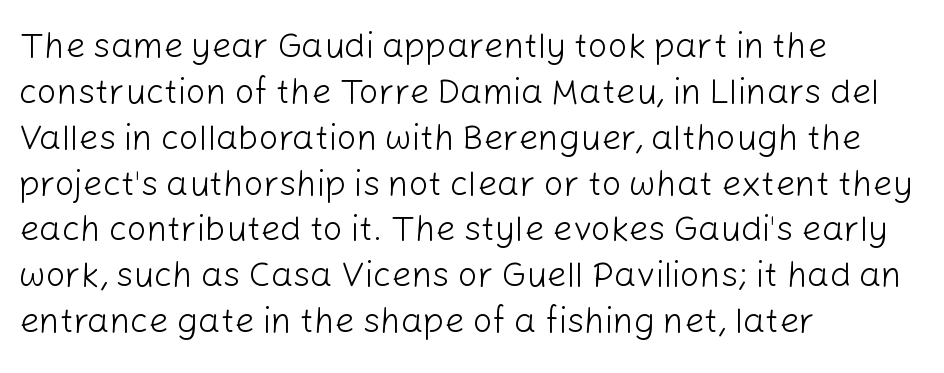
A roman cut, with each character standing at attention. The font family rendered here belongs to the sans-serif group. Here the designer chose a conventional face with non-uniform glyph widths. Honestly, there is no underline to notice here at all. Unbolded letterforms with no extra heft.
